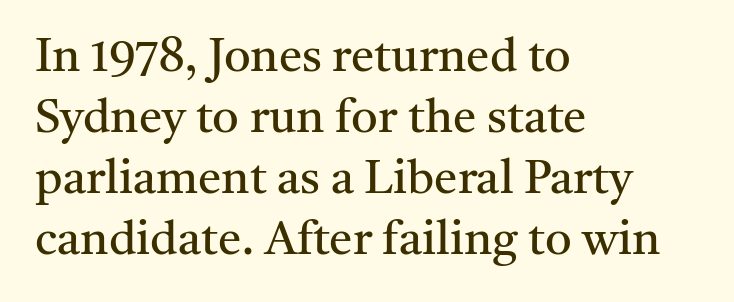
Q: Is the text bold? A: No.
Q: Is the text italic (slanted)? A: No, it is upright.
Q: Is the typeface a serif or a sans-serif typeface? A: Serif.
Q: Is the text underlined? A: No.
Q: How is the paragraph aligned? A: Left-aligned.
Q: Is the spacing between letters normal or unusually wide? A: Normal.
Q: Is the spacing between lines tight, normal or loose? A: Normal.
Q: Width (condensed, normal, or wide)? A: Normal.
Q: Stroke contrast? A: Medium.
Q: x-height? A: Medium.
Q: Monospaced? A: No.
